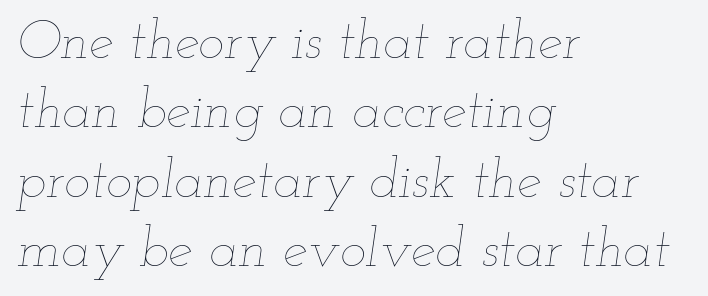
Q: Is the text bold? A: No.
Q: Is the text italic (slanted)? A: Yes, it leans right by about 12 degrees.
Q: Is the text underlined? A: No.
Q: How is the paragraph aligned? A: Left-aligned.
Q: Is the spacing between letters normal or unusually wide? A: Normal.
Q: Is the spacing between lines tight, normal or loose? A: Normal.
Q: Width (condensed, normal, or wide)? A: Wide.
Q: Stroke contrast? A: Low.
Q: x-height? A: Small.
Q: Monospaced? A: No.
